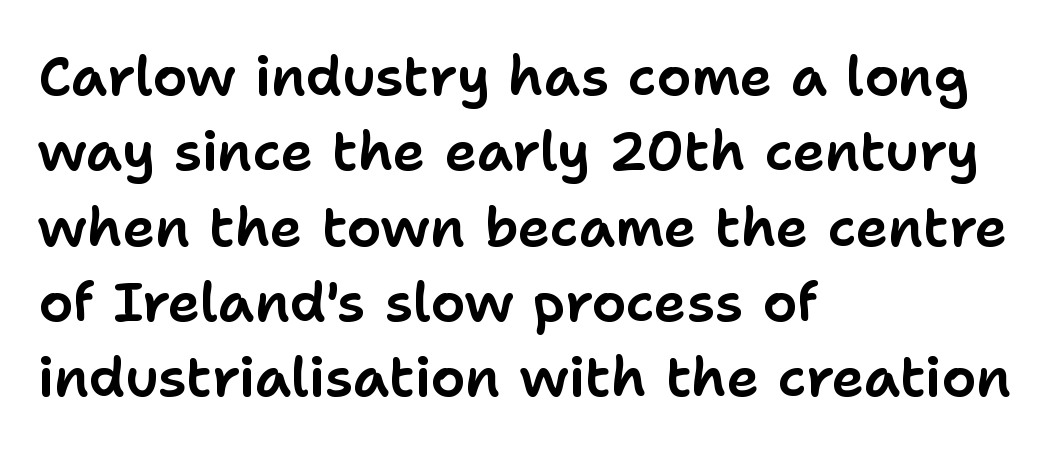
Q: Is the text italic (slanted)? A: No, it is upright.
Q: Is the typeface a serif or a sans-serif typeface? A: Sans-serif.
Q: Is the text underlined? A: No.
Q: How is the paragraph aligned? A: Left-aligned.
Q: Is the spacing between letters normal or unusually wide? A: Normal.
Q: Is the spacing between lines tight, normal or loose? A: Normal.
Q: Width (condensed, normal, or wide)? A: Normal.
Q: Stroke contrast? A: Low.
Q: x-height? A: Medium.
Q: Monospaced? A: No.
